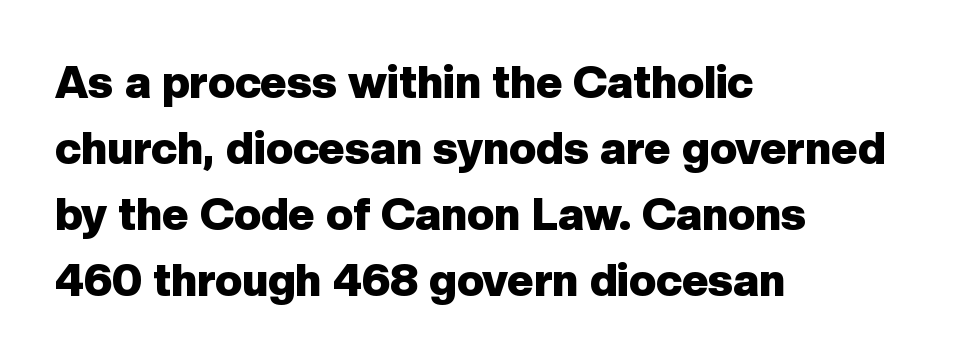
Is this a sans? Yes — the strokes have no serifs. Quick note: interline space is typical. Each line starts at the same left margin while the right side varies. The strip under each line holds only bare page. In terms of weight, the rendering is a true, heavy bold. You could call the tracking neutral — neither tight nor loose.
